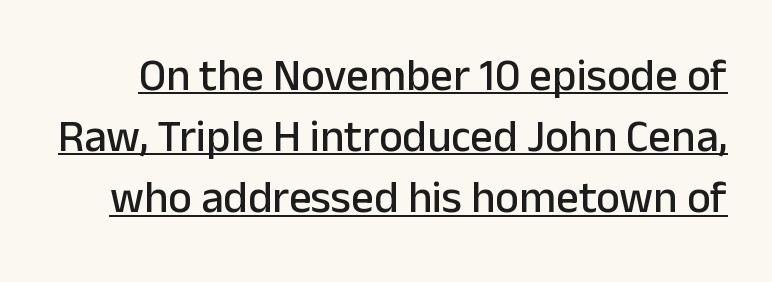
The image shows 45 px sans-serif type, upright; set normal line spacing (1.36x), normal letter spacing, underlined; low stroke contrast and a medium x-height.
